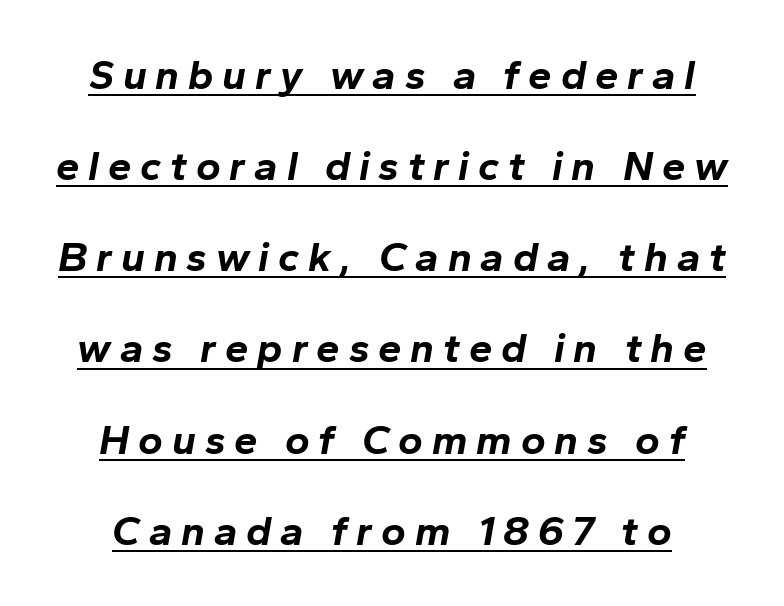
Q: Is the text bold? A: Yes.
Q: Is the text italic (slanted)? A: Yes, it leans right by about 10 degrees.
Q: Is the text underlined? A: Yes.
Q: Is the spacing between letters normal or unusually wide? A: Unusually wide.
Q: Is the spacing between lines tight, normal or loose? A: Loose.
Q: Width (condensed, normal, or wide)? A: Normal.
Q: Stroke contrast? A: Low.
Q: x-height? A: Medium.
Q: Monospaced? A: No.
